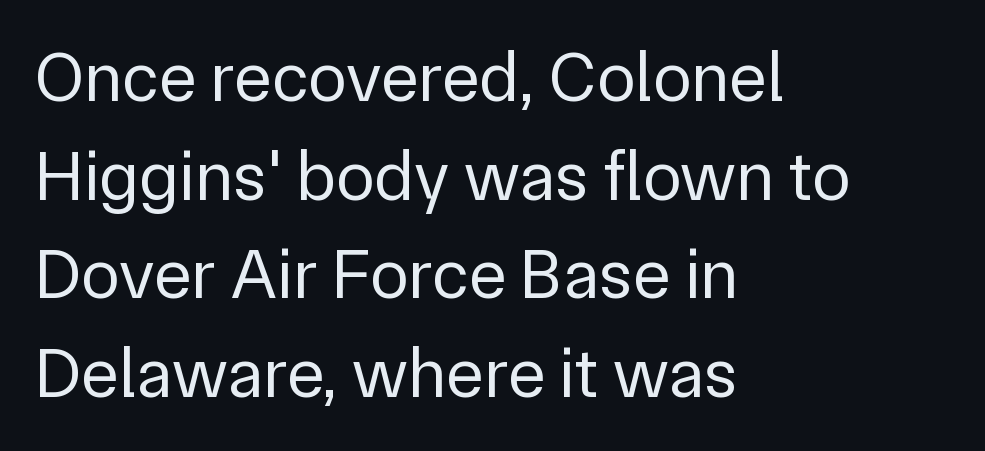
{"serif": "no", "italic": "no", "bold": "no", "weight": "regular", "width": "normal", "stroke_contrast": "low", "x_height": "medium", "monospaced": "no", "underline": "no", "align": "left", "line_spacing": "normal", "line_spacing_ratio": 1.39, "letter_spacing": "normal", "letter_spacing_em": 0.0, "glyph_px": 71}
